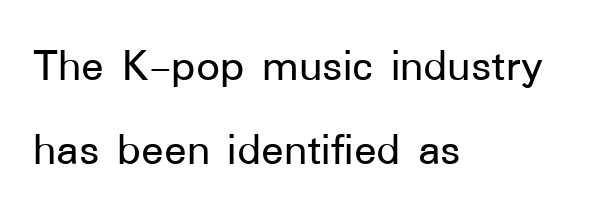
The line texture is even and compact thanks to regular tracking. Compared with a centered layout, this one pins lines to the left instead. The letters advance in unequal steps, a hallmark of proportional type. Nobody drew a line under any word here. The type sits square on the baseline with zero lean.
